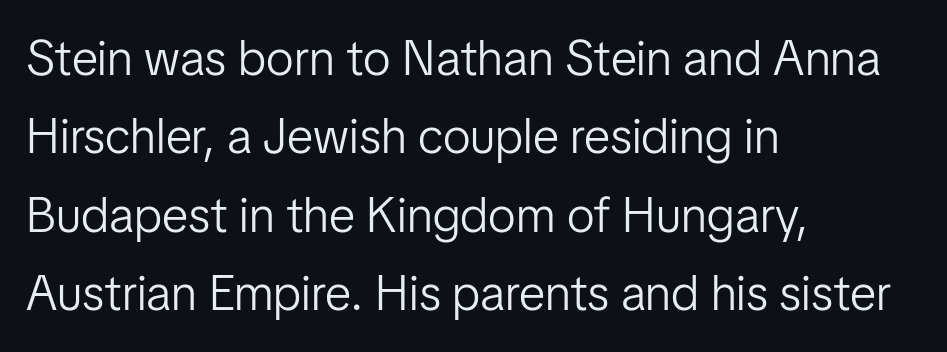
Q: Is the text bold? A: No.
Q: Is the text italic (slanted)? A: No, it is upright.
Q: Is the typeface a serif or a sans-serif typeface? A: Sans-serif.
Q: Is the text underlined? A: No.
Q: How is the paragraph aligned? A: Left-aligned.
Q: Is the spacing between letters normal or unusually wide? A: Normal.
Q: Is the spacing between lines tight, normal or loose? A: Normal.
Q: Width (condensed, normal, or wide)? A: Normal.
Q: Stroke contrast? A: Low.
Q: x-height? A: Medium.
Q: Monospaced? A: No.
